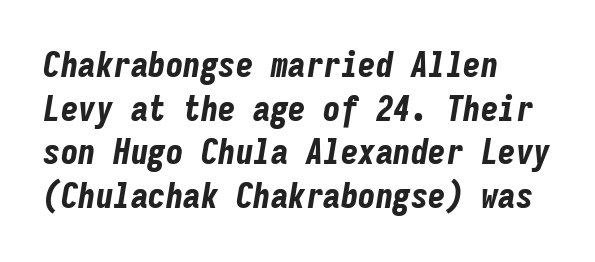
Is the type bold? Yes — the strokes are clearly thick and heavy. Style check: oblique. Vertical spacing — default. Letters rest on an invisible, unmarked baseline. Students, note that the glyphs here touch the page at normal intervals. Fixed-width glyphs throughout — classic coding-font behaviour.
